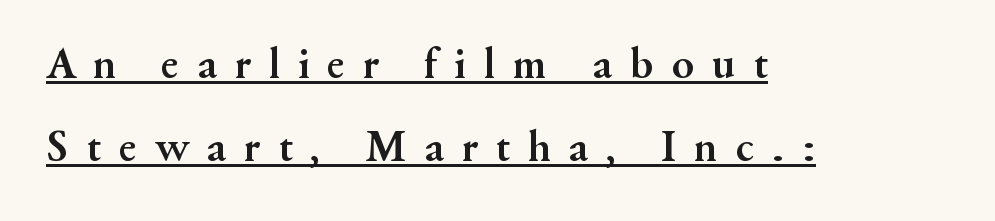
{"serif": "yes", "italic": "no", "bold": "yes", "weight": "semibold", "width": "normal", "stroke_contrast": "medium", "x_height": "small", "monospaced": "no", "underline": "yes", "align": "left", "line_spacing_ratio": 1.84, "letter_spacing": "wide", "letter_spacing_em": 0.4, "glyph_px": 45}
